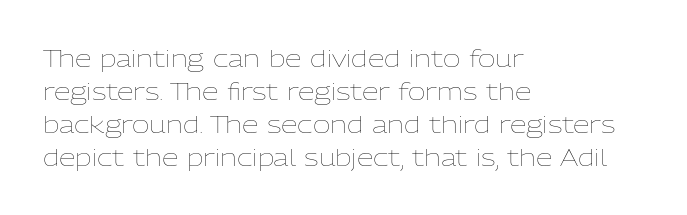
Q: Is the text bold? A: No.
Q: Is the text italic (slanted)? A: No, it is upright.
Q: Is the text underlined? A: No.
Q: How is the paragraph aligned? A: Left-aligned.
Q: Is the spacing between letters normal or unusually wide? A: Normal.
Q: Is the spacing between lines tight, normal or loose? A: Normal.
